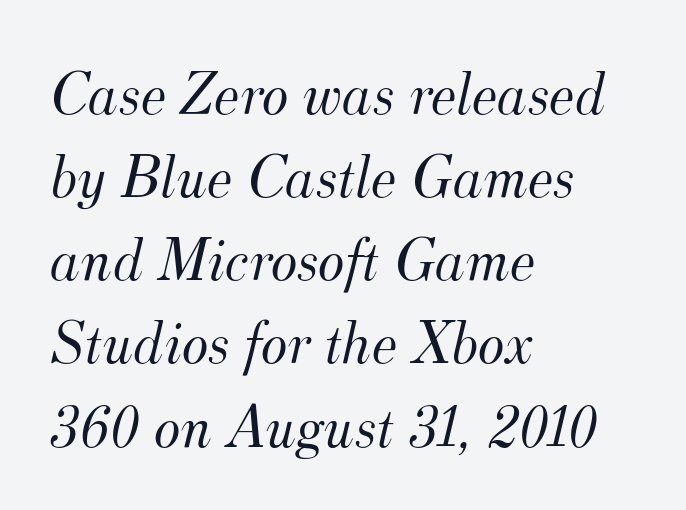
Q: Is the text bold? A: No.
Q: Is the text italic (slanted)? A: Yes, it leans right by about 12 degrees.
Q: Is the typeface a serif or a sans-serif typeface? A: Serif.
Q: Is the text underlined? A: No.
Q: How is the paragraph aligned? A: Left-aligned.
Q: Is the spacing between letters normal or unusually wide? A: Normal.
Q: Is the spacing between lines tight, normal or loose? A: Normal.
Q: Width (condensed, normal, or wide)? A: Normal.
Q: Stroke contrast? A: Medium.
Q: x-height? A: Small.
Q: Monospaced? A: No.
